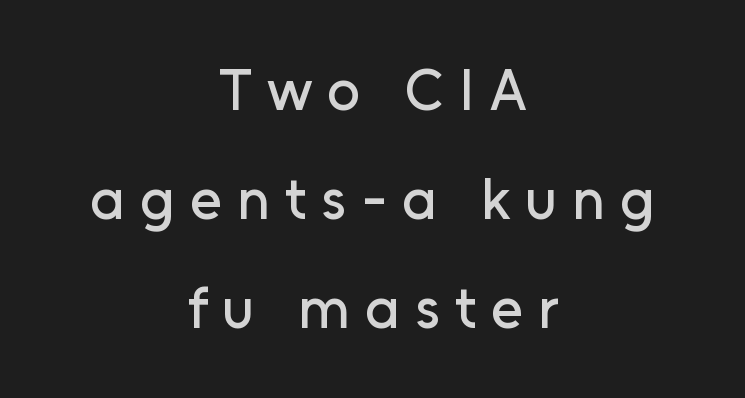
{"serif": "no", "italic": "no", "width": "normal", "stroke_contrast": "low", "x_height": "medium", "monospaced": "no", "underline": "no", "align": "center", "line_spacing_ratio": 1.88, "letter_spacing": "wide", "letter_spacing_em": 0.26, "glyph_px": 58}
